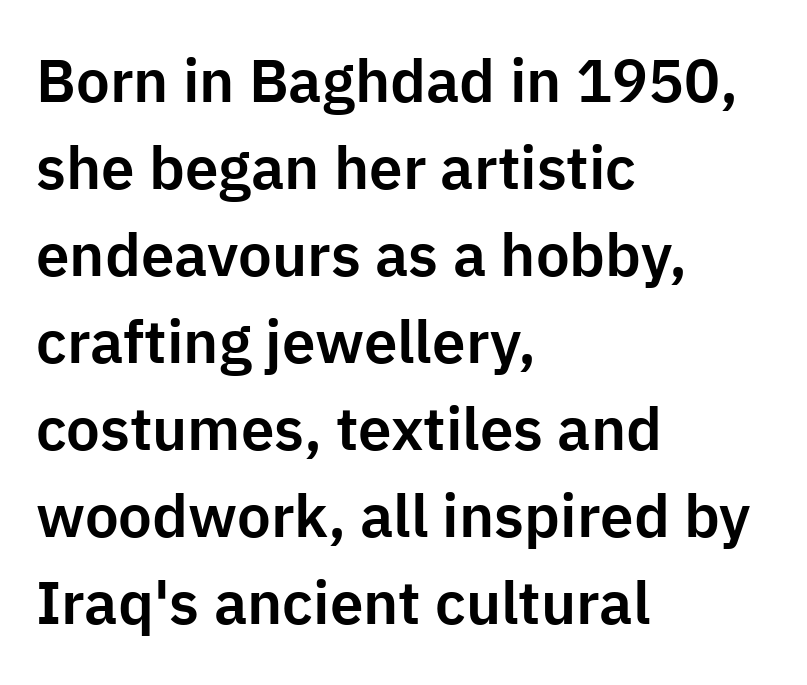
{"serif": "no", "italic": "no", "width": "normal", "stroke_contrast": "low", "x_height": "medium", "monospaced": "no", "underline": "no", "align": "left", "line_spacing": "normal", "line_spacing_ratio": 1.45, "letter_spacing": "normal", "letter_spacing_em": 0.0, "glyph_px": 60}
